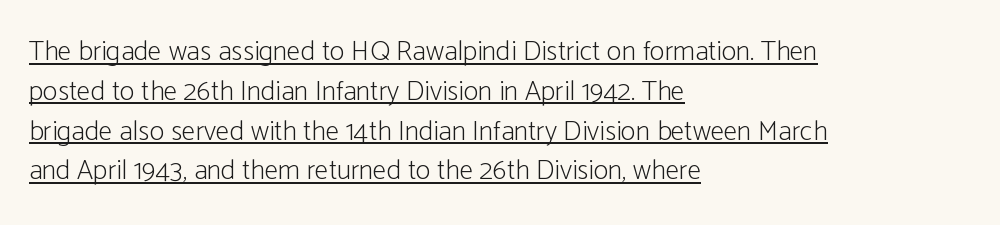
{"serif": "no", "italic": "no", "bold": "no", "weight": "light", "width": "condensed", "stroke_contrast": "low", "x_height": "medium", "monospaced": "no", "underline": "yes", "align": "left", "line_spacing": "normal", "line_spacing_ratio": 1.42, "letter_spacing": "normal", "letter_spacing_em": 0.0, "glyph_px": 28}
